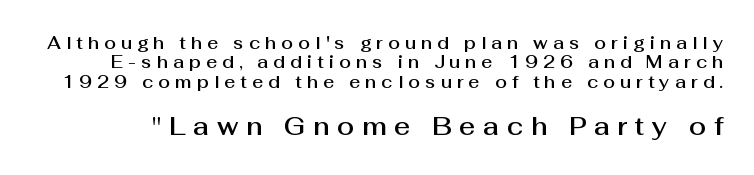
{"italic": "no", "underline": "no", "line_spacing": "tight", "line_spacing_ratio": 1.14, "letter_spacing": "wide", "letter_spacing_em": 0.3, "larger_block": "second", "size_ratio": 1.47, "glyph_px": 25}
